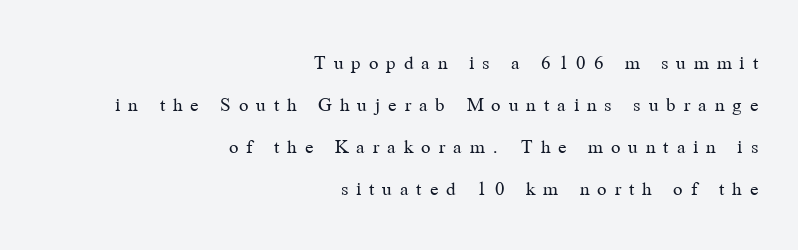
One-word summary of the alignment: right. Regarding leading, the lines here are spaced well apart. The specimen omits any rule beneath the text block's lines. No chunkiness to these letters — they're not bold. The lettering holds an erect, upright posture throughout.
